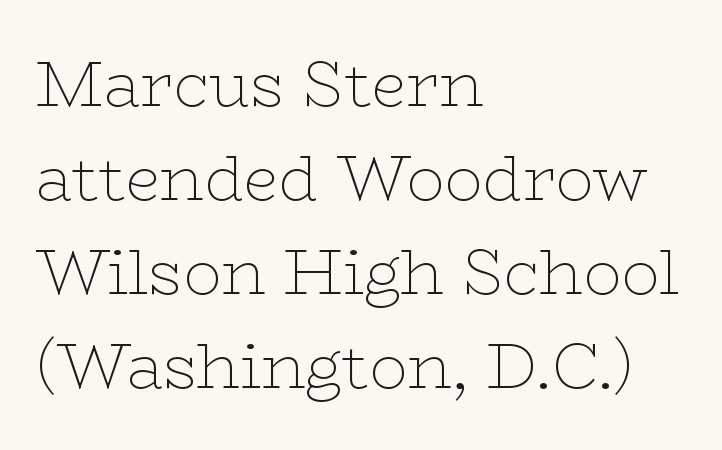
{"serif": "yes", "italic": "no", "bold": "no", "weight": "thin", "width": "wide", "stroke_contrast": "low", "x_height": "medium", "monospaced": "no", "underline": "no", "align": "left", "line_spacing": "normal", "line_spacing_ratio": 1.49, "letter_spacing": "normal", "letter_spacing_em": 0.0, "glyph_px": 63}
